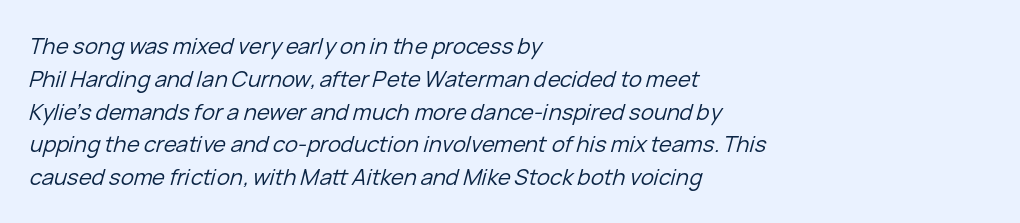
Q: Is the text bold? A: No.
Q: Is the text italic (slanted)? A: Yes, it leans right by about 15 degrees.
Q: Is the text underlined? A: No.
Q: How is the paragraph aligned? A: Left-aligned.
Q: Is the spacing between letters normal or unusually wide? A: Normal.
Q: Is the spacing between lines tight, normal or loose? A: Normal.
